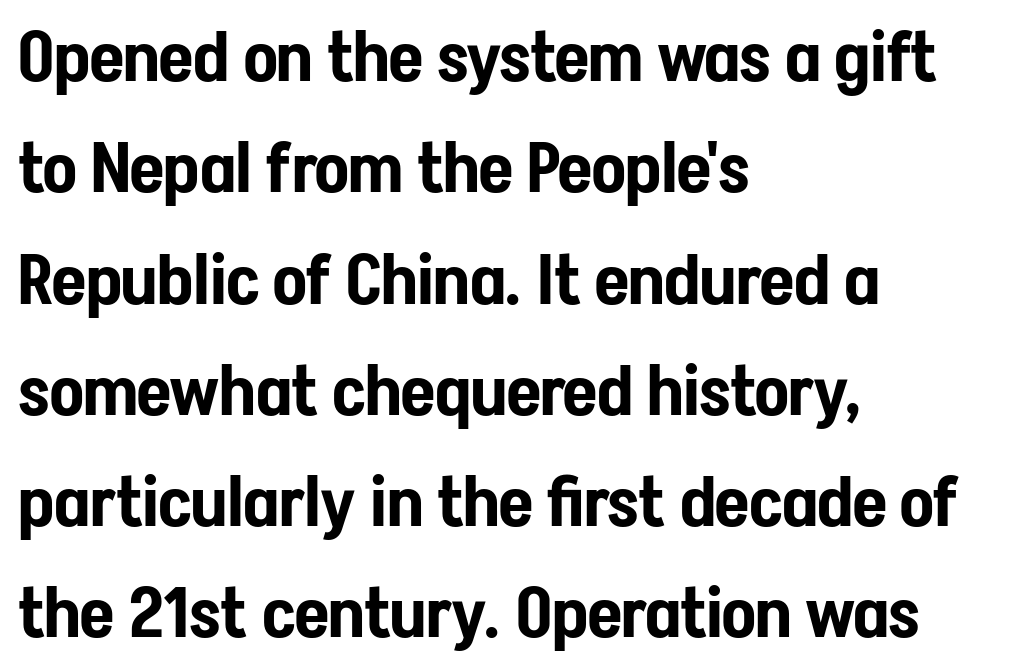
Q: Is the text italic (slanted)? A: No, it is upright.
Q: Is the typeface a serif or a sans-serif typeface? A: Sans-serif.
Q: Is the text underlined? A: No.
Q: How is the paragraph aligned? A: Left-aligned.
Q: Is the spacing between letters normal or unusually wide? A: Normal.
Q: Is the spacing between lines tight, normal or loose? A: Normal.
Q: Width (condensed, normal, or wide)? A: Condensed.
Q: Stroke contrast? A: Low.
Q: x-height? A: Medium.
Q: Monospaced? A: No.
